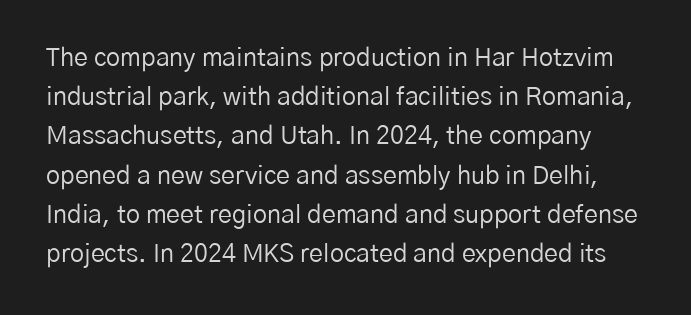
{"italic": "no", "bold": "no", "underline": "no", "line_spacing": "normal", "line_spacing_ratio": 1.57, "letter_spacing": "normal", "letter_spacing_em": 0.0, "glyph_px": 25}
